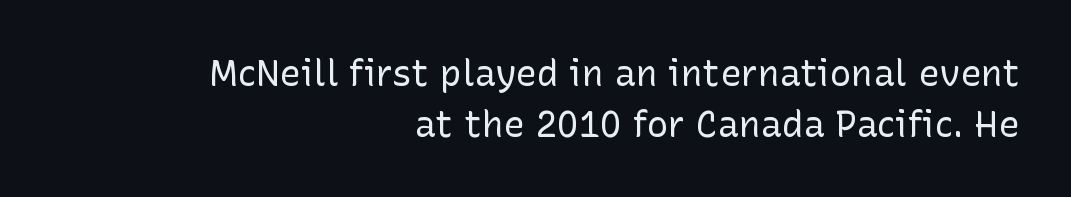
Q: Is the text bold? A: No.
Q: Is the text italic (slanted)? A: No, it is upright.
Q: Is the typeface a serif or a sans-serif typeface? A: Sans-serif.
Q: Is the text underlined? A: No.
Q: How is the paragraph aligned? A: Right-aligned.
Q: Is the spacing between letters normal or unusually wide? A: Normal.
Q: Is the spacing between lines tight, normal or loose? A: Normal.
Q: Width (condensed, normal, or wide)? A: Normal.
Q: Stroke contrast? A: Low.
Q: x-height? A: Medium.
Q: Monospaced? A: No.
